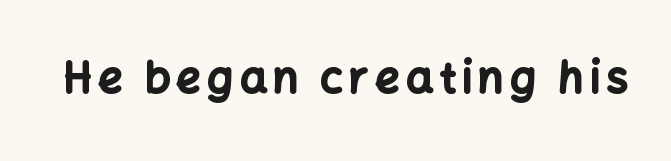
The strip under each line holds only bare page. In terms of letterform style, serifs are entirely absent. Ordinary non-slanted type is in use. Weight check: bold — yes, fully. Here the designer chose a conventional face with non-uniform glyph widths.
